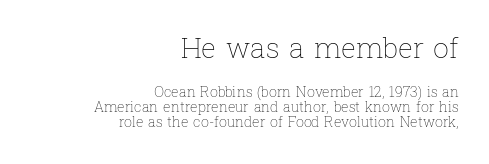
Q: Is the text bold? A: No.
Q: Is the text italic (slanted)? A: No, it is upright.
Q: Is the text underlined? A: No.
Q: How is the paragraph aligned? A: Right-aligned.
Q: Is the spacing between letters normal or unusually wide? A: Normal.
Q: Is the spacing between lines tight, normal or loose? A: Tight.
Q: Which block of text is set in a larger size, the first (top) or the second (bottom)? A: The first (top) one.
Q: Width (condensed, normal, or wide)? A: Normal.
Q: Stroke contrast? A: Low.
Q: x-height? A: Medium.
Q: Monospaced? A: No.
